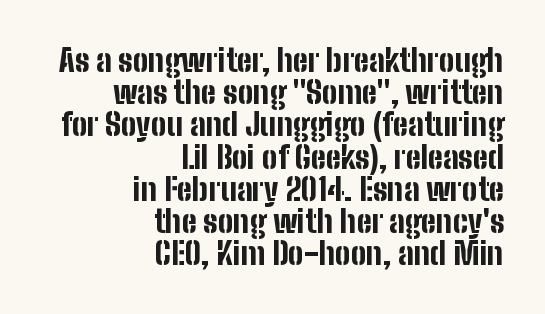
Cramped leading. Tall strokes in this sample are plumb rather than angled. The rag falls on the left side of this text block. The passage shown is emphatically bold. A typesetter would label this face a sans.
